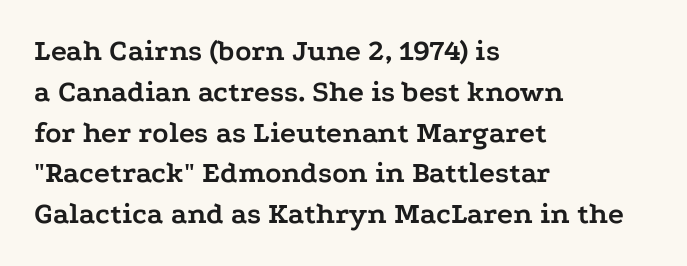
{"serif": "yes", "italic": "no", "bold": "yes", "weight": "semibold", "width": "wide", "stroke_contrast": "low", "x_height": "medium", "monospaced": "no", "underline": "no", "align": "left", "line_spacing": "normal", "line_spacing_ratio": 1.36, "letter_spacing": "normal", "letter_spacing_em": 0.0, "glyph_px": 30}
